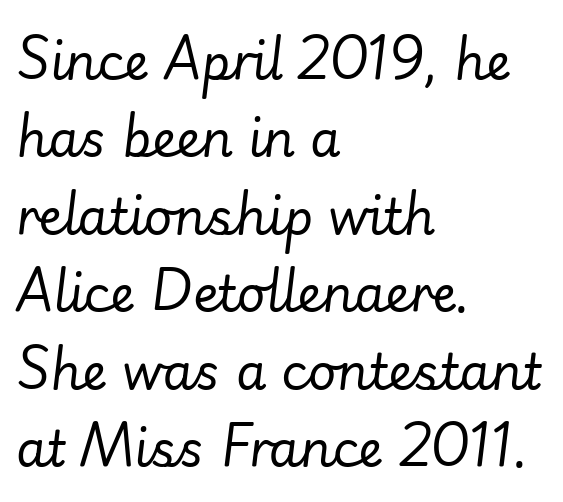
Q: Is the text bold? A: No.
Q: Is the text italic (slanted)? A: Yes, it leans right by about 7 degrees.
Q: Is the text underlined? A: No.
Q: How is the paragraph aligned? A: Left-aligned.
Q: Is the spacing between letters normal or unusually wide? A: Normal.
Q: Is the spacing between lines tight, normal or loose? A: Normal.
Q: Width (condensed, normal, or wide)? A: Normal.
Q: Stroke contrast? A: Low.
Q: x-height? A: Small.
Q: Monospaced? A: No.
